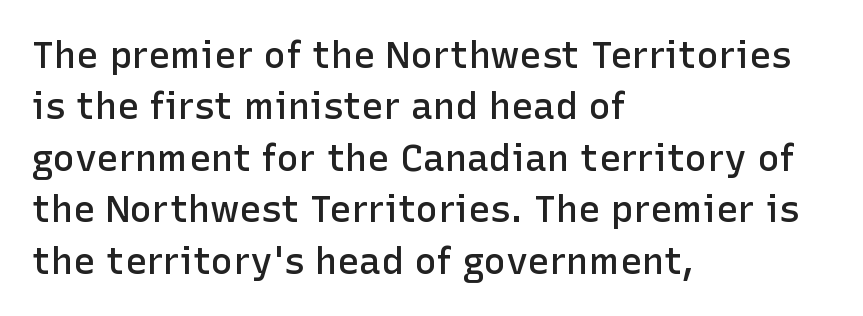
Compared with typical paragraphs, the rows here are spaced about the same. Notice how the passage keeps a crisp vertical edge on the left only. These lines are composed in type without serifs. Notice how the stems are strictly vertical — no italics here. Caption: semibold face, moderately heavy strokes. A typesetter would call this zero additional tracking.
